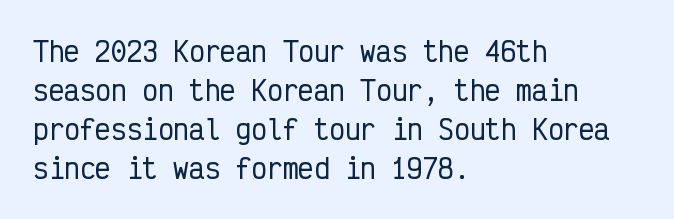
The image shows 26 px text type, upright; set left-aligned, normal line spacing (1.5x), normal letter spacing, not underlined.
